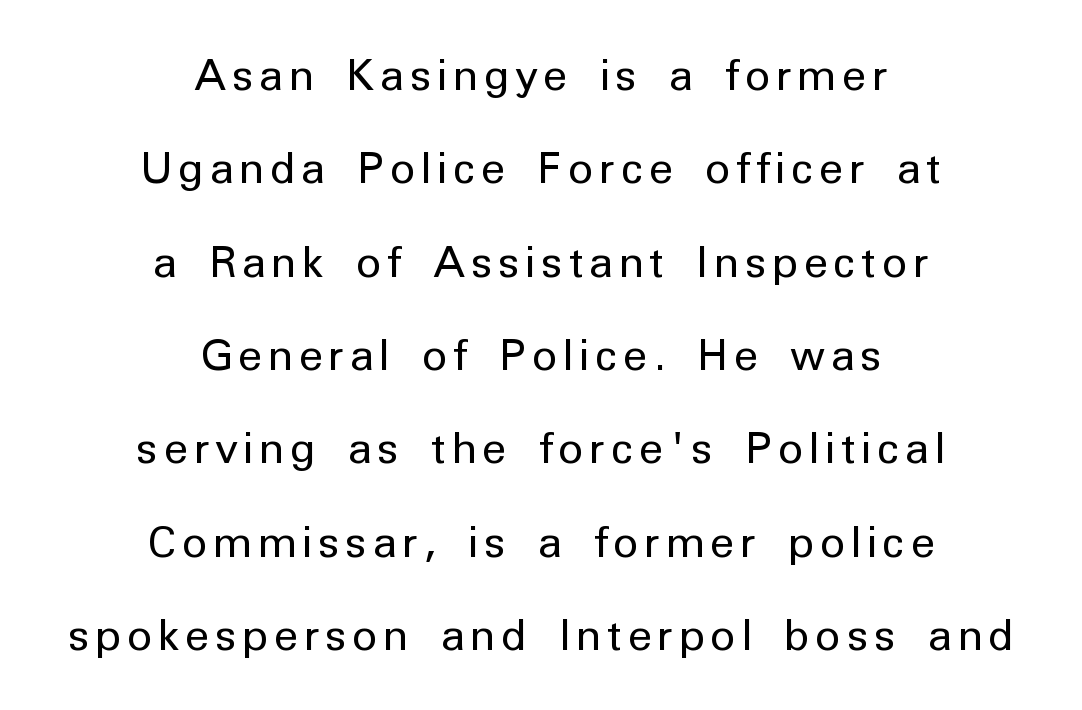
Each letter keeps its own natural width here, so spacing adapts to shape. Vertical stems look standard width or narrower in stroke. Check the space under the baseline: it is left empty. Grotesque or geometric, the face here clearly has no serifs.
